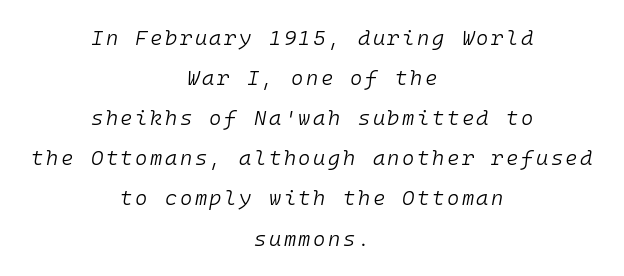
The image shows 21 px text type, italic (leaning right); set centered, loose line spacing (1.91x), not underlined.
